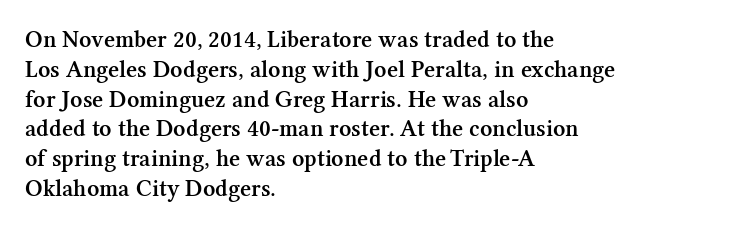
{"italic": "no", "bold": "semi", "underline": "no", "align": "left", "line_spacing_ratio": 1.24, "letter_spacing": "normal", "letter_spacing_em": 0.0, "glyph_px": 24}
